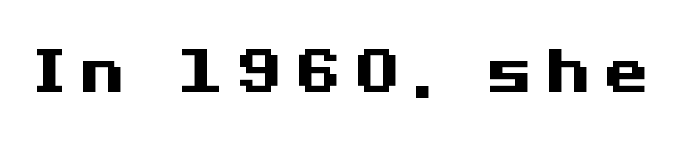
These lines were composed using upright roman letters. This rendering features lettering with no underline. Set as a true bold cut, around the 700 mark. Are there feet on the stems? There aren't — it's a sans.
